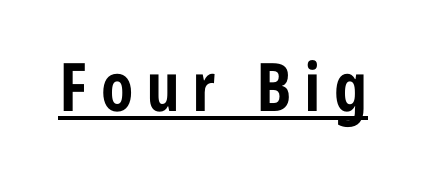
The image shows 67 px bold, condensed sans-serif type, upright; set underlined; low stroke contrast and a medium x-height.
